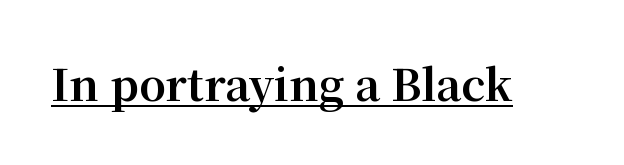
The image shows 43 px bold serif type, upright; set normal letter spacing, underlined; medium stroke contrast and a medium x-height.
